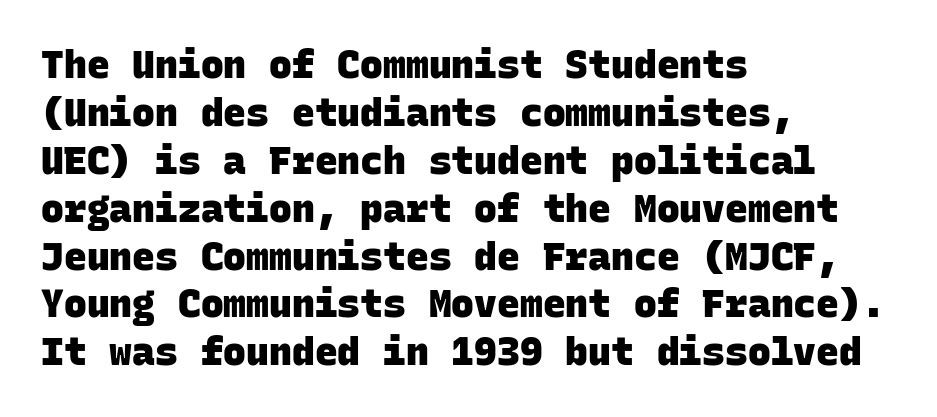
You could count columns in this text — the font is strictly monospaced. Letterform terminals end flat and unadorned throughout the passage. In terms of letterspacing, this is plain default setting. Horizontally, the lines are justified to the leading edge only. Heavy-handed strokes throughout: this text is bold. Plain, unruled lines of type.
